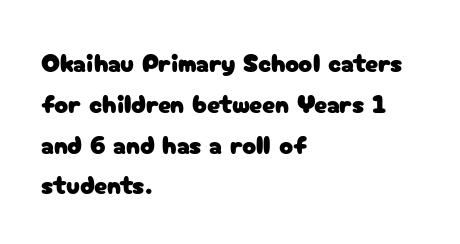
Q: Is the text italic (slanted)? A: No, it is upright.
Q: Is the text underlined? A: No.
Q: How is the paragraph aligned? A: Left-aligned.
Q: Is the spacing between letters normal or unusually wide? A: Normal.
Q: Is the spacing between lines tight, normal or loose? A: Normal.
